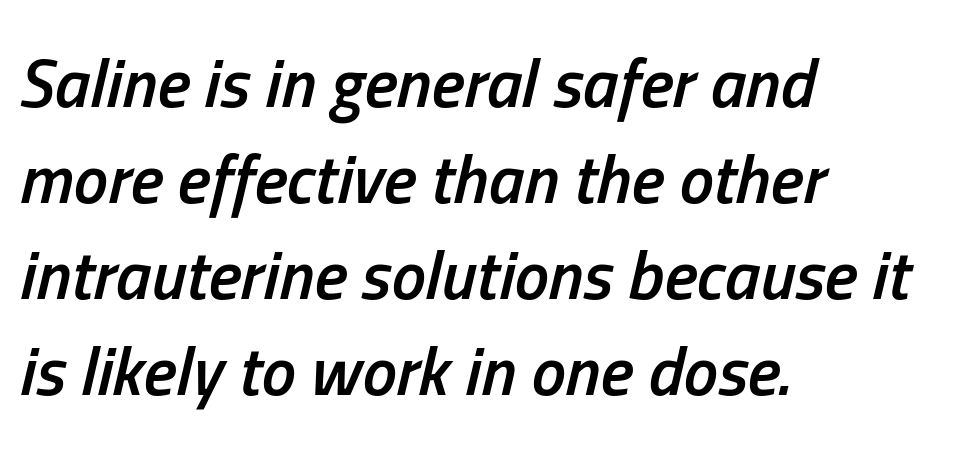
The image shows 69 px semibold, condensed type, italic (leaning right); set left-aligned, normal line spacing (1.39x), normal letter spacing, not underlined; low stroke contrast and a medium x-height.
